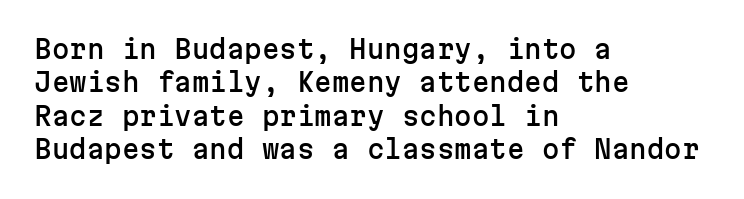
Q: Is the text italic (slanted)? A: No, it is upright.
Q: Is the text underlined? A: No.
Q: How is the paragraph aligned? A: Left-aligned.
Q: Is the spacing between letters normal or unusually wide? A: Normal.
Q: Is the spacing between lines tight, normal or loose? A: Normal.
